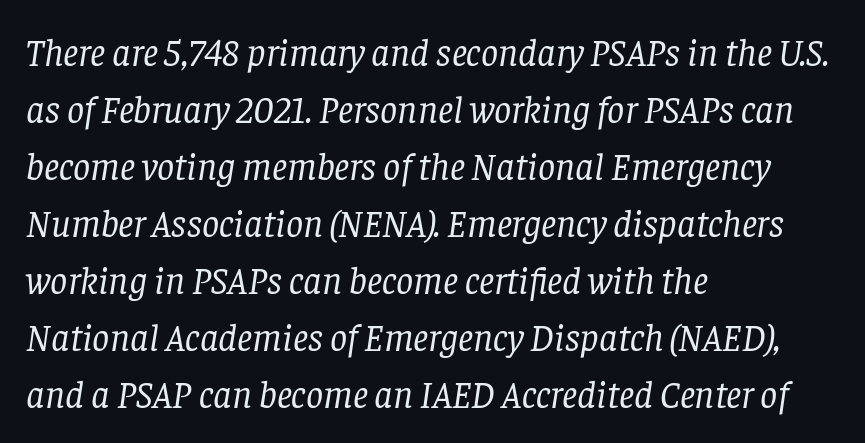
The image shows 38 px regular-weight serif type, italic (leaning right); set left-aligned, normal line spacing (1.5x), normal letter spacing, not underlined; low stroke contrast and a large x-height.
